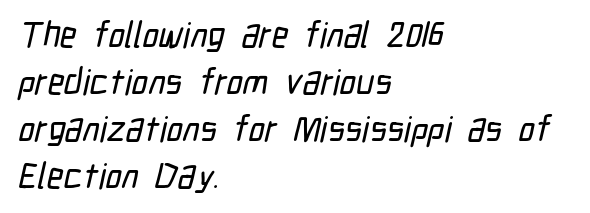
The letters carry no serifs — their stems end cleanly without finishing strokes. The lines sit at an ordinary, default distance from one another. Which margin do the lines hug? The left one — the right edge is uneven. The glyphs are unaccompanied by any horizontal stroke below them. Each letter keeps its own natural width here, so spacing adapts to shape. The face used here is rendered with its standard letterfit.
